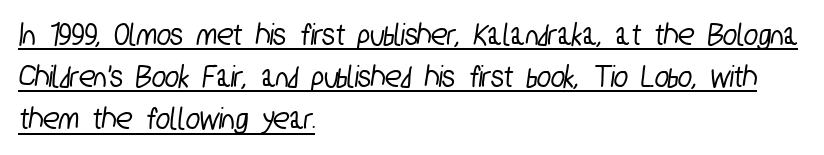
Q: Is the typeface a serif or a sans-serif typeface? A: Sans-serif.
Q: Is the text underlined? A: Yes.
Q: How is the paragraph aligned? A: Left-aligned.
Q: Is the spacing between letters normal or unusually wide? A: Normal.
Q: Is the spacing between lines tight, normal or loose? A: Normal.
Q: Width (condensed, normal, or wide)? A: Condensed.
Q: Stroke contrast? A: Low.
Q: x-height? A: Medium.
Q: Monospaced? A: No.
